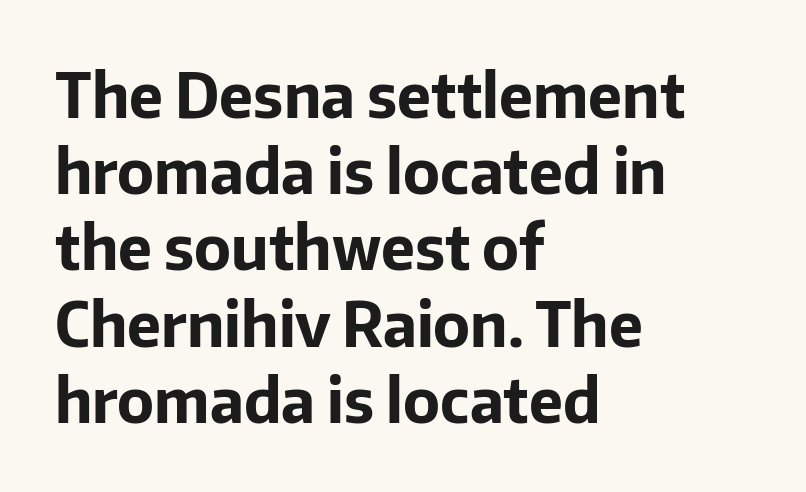
The image shows 61 px bold sans-serif type, upright; set left-aligned, normal line spacing (1.25x), normal letter spacing, not underlined; low stroke contrast and a medium x-height.
